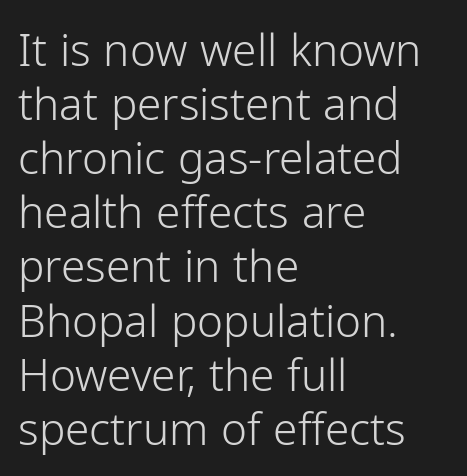
Q: Is the text bold? A: No.
Q: Is the text italic (slanted)? A: No, it is upright.
Q: Is the typeface a serif or a sans-serif typeface? A: Sans-serif.
Q: Is the text underlined? A: No.
Q: How is the paragraph aligned? A: Left-aligned.
Q: Is the spacing between letters normal or unusually wide? A: Normal.
Q: Width (condensed, normal, or wide)? A: Normal.
Q: Stroke contrast? A: Low.
Q: x-height? A: Medium.
Q: Monospaced? A: No.
